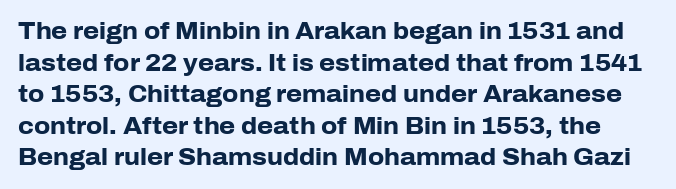
Q: Is the text bold? A: Yes.
Q: Is the text italic (slanted)? A: No, it is upright.
Q: Is the text underlined? A: No.
Q: Is the spacing between letters normal or unusually wide? A: Normal.
Q: Is the spacing between lines tight, normal or loose? A: Normal.
